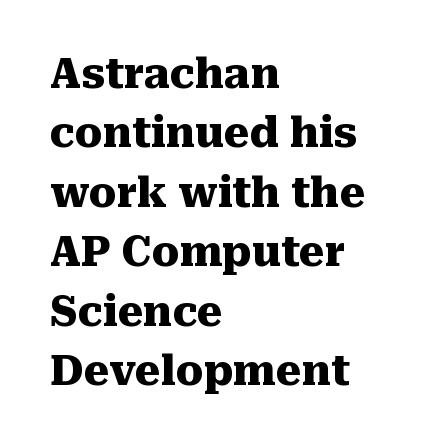
Q: Is the text bold? A: Yes.
Q: Is the text italic (slanted)? A: No, it is upright.
Q: Is the typeface a serif or a sans-serif typeface? A: Serif.
Q: Is the text underlined? A: No.
Q: How is the paragraph aligned? A: Left-aligned.
Q: Is the spacing between letters normal or unusually wide? A: Normal.
Q: Is the spacing between lines tight, normal or loose? A: Normal.
Q: Width (condensed, normal, or wide)? A: Normal.
Q: Stroke contrast? A: Medium.
Q: x-height? A: Medium.
Q: Monospaced? A: No.
